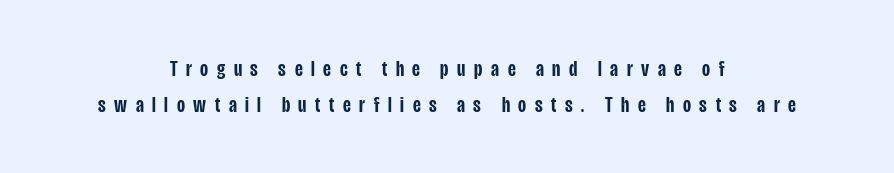
Inter-character spacing is expanded well beyond the font's built-in metrics. Stems and bowls a touch heavier than normal — semibold. The typography opts for an upright posture over an oblique one. Does the leading feel generous? No, just average. The foot of each line stays bare and open. Caption: multi-line text, centered on the measure.
